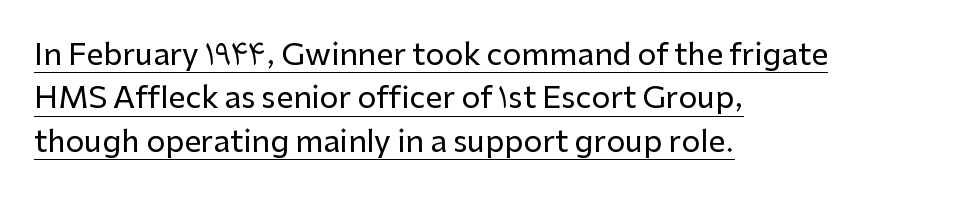
The image shows 30 px sans-serif type, upright; set left-aligned, normal line spacing (1.45x), normal letter spacing, underlined; low stroke contrast and a medium x-height.
